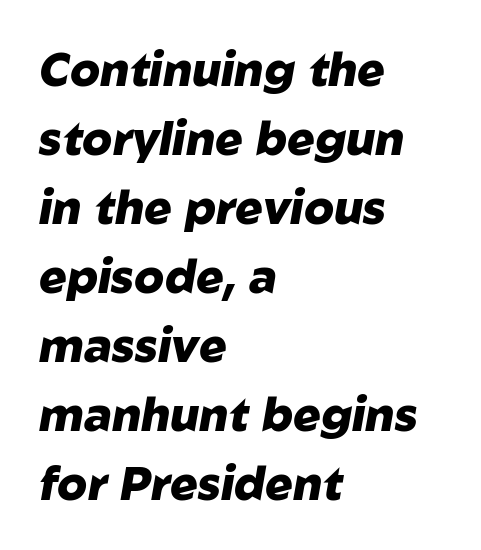
{"italic": "yes", "lean": "right", "slant_degrees": 10, "bold": "yes", "weight": "heavy", "width": "normal", "stroke_contrast": "low", "x_height": "medium", "monospaced": "no", "underline": "no", "align": "left", "line_spacing": "normal", "line_spacing_ratio": 1.5, "letter_spacing": "normal", "letter_spacing_em": 0.0, "glyph_px": 46}
